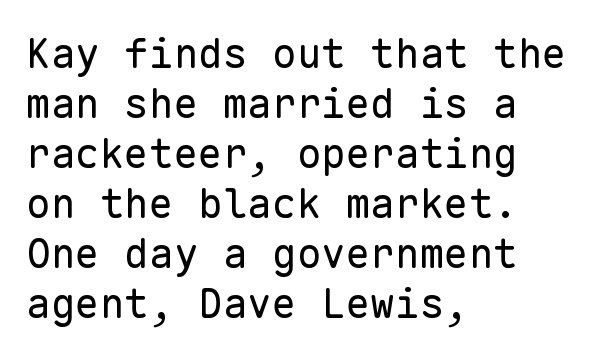
{"serif": "no", "italic": "no", "bold": "no", "weight": "regular", "width": "normal", "stroke_contrast": "low", "x_height": "medium", "monospaced": "yes", "underline": "no", "align": "left", "line_spacing_ratio": 1.22, "letter_spacing": "normal", "letter_spacing_em": 0.0, "glyph_px": 41}
